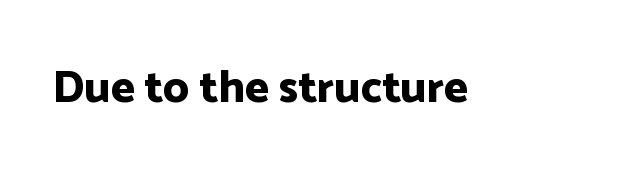
Students, note that the glyphs here touch the page at normal intervals. Varying glyph widths throughout — classic text-font behaviour. Typographically, this falls in the sans-serif category. Thick stems and heavy bowls — unmistakably bold. The letters stand straight up with perfectly vertical stems. The zone under the glyphs is completely vacant.
